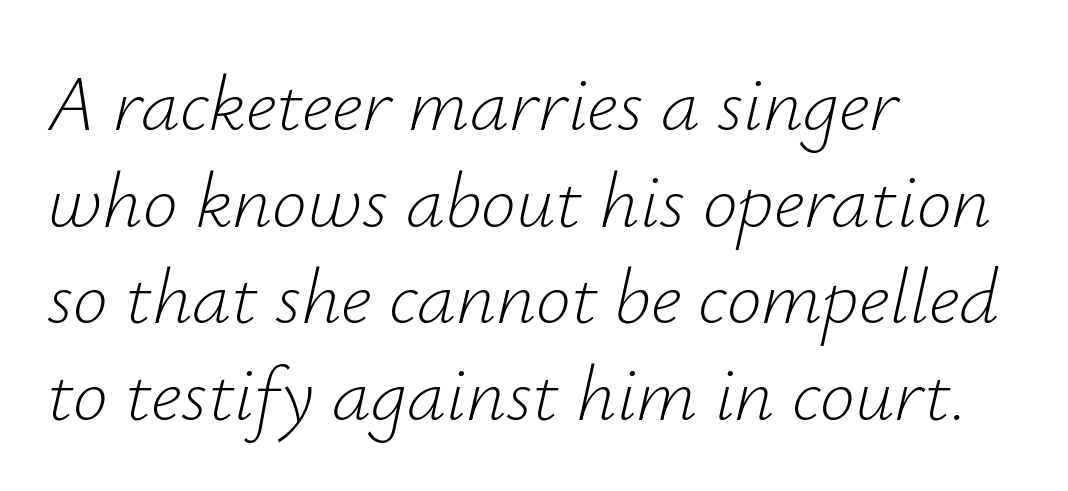
Q: Is the text bold? A: No.
Q: Is the text italic (slanted)? A: Yes, it leans right by about 12 degrees.
Q: Is the text underlined? A: No.
Q: How is the paragraph aligned? A: Left-aligned.
Q: Is the spacing between letters normal or unusually wide? A: Normal.
Q: Width (condensed, normal, or wide)? A: Normal.
Q: Stroke contrast? A: Low.
Q: x-height? A: Small.
Q: Monospaced? A: No.
